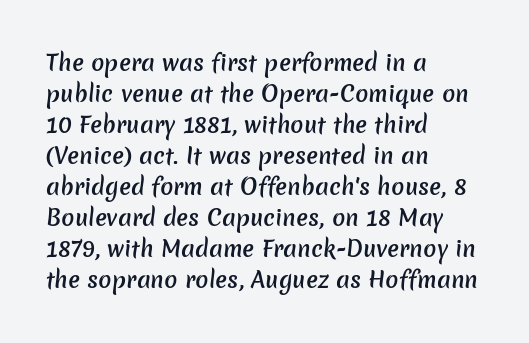
All the whitespace from short lines collects on the right. Each glyph is drawn with semibold strokes, heavier than normal yet not fully bold. The rendering uses a moderate line-height, typical for paragraphs. The area under the type is left untouched. Nothing unusual about the tracking: characters are spaced as the font intends.
